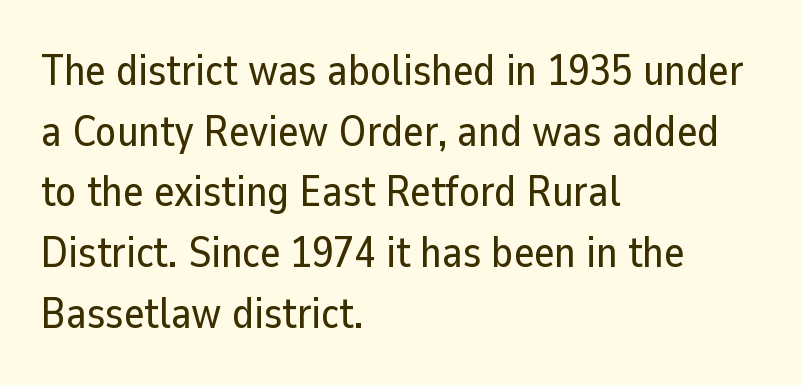
The image shows 43 px sans-serif type, upright; set left-aligned, normal line spacing (1.41x), normal letter spacing, not underlined; low stroke contrast and a medium x-height.
